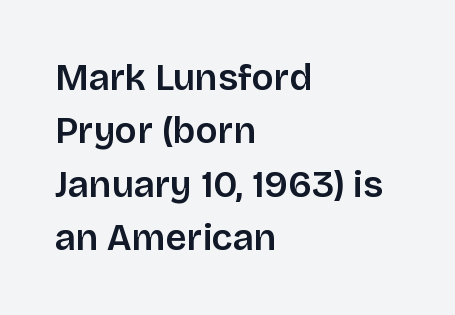
The image shows 37 px sans-serif type, upright; set left-aligned, normal line spacing (1.44x), normal letter spacing, not underlined; low stroke contrast and a large x-height.
